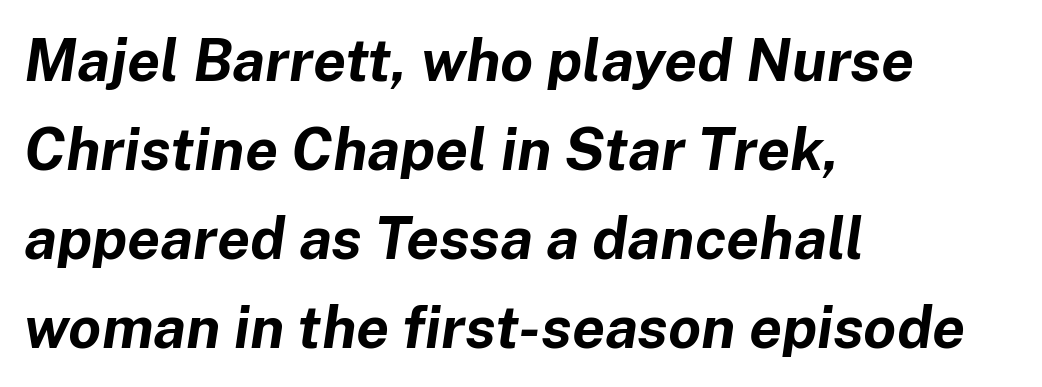
The image shows 59 px bold type, italic (leaning right); set left-aligned, normal line spacing (1.51x), normal letter spacing, not underlined; low stroke contrast and a medium x-height.
